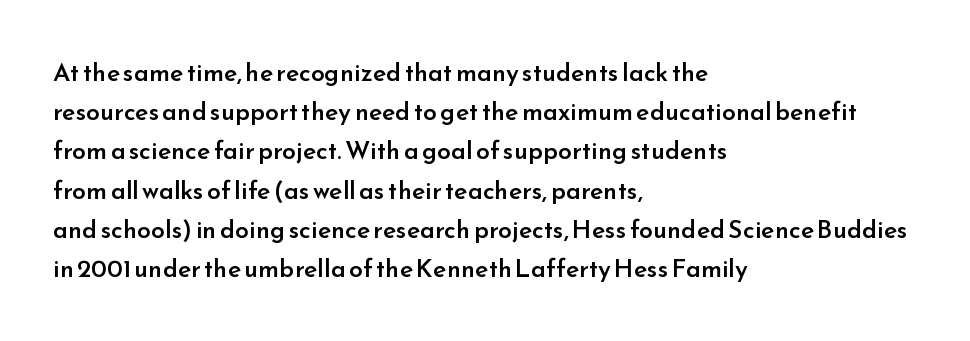
A bare baseline throughout the passage. The sample has been set in demibold, a notch under bold. The paragraph shown leans on its left margin. When letters stand straight like this, we call the style roman or upright. The space between consecutive lines is moderate.
